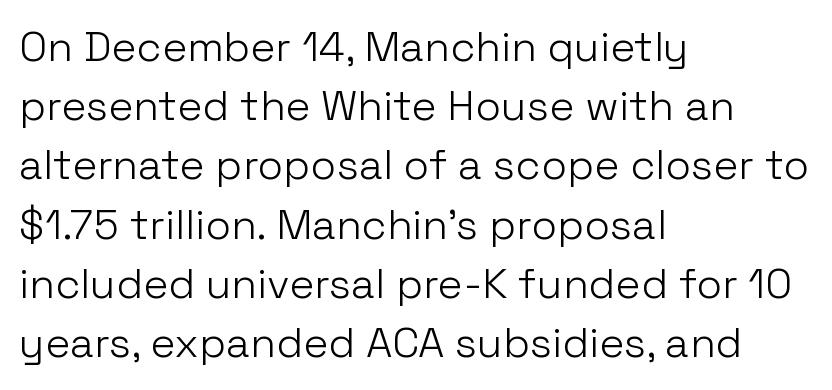
The image shows 42 px light sans-serif type, upright; set left-aligned, normal line spacing (1.41x), normal letter spacing, not underlined; low stroke contrast and a medium x-height.
